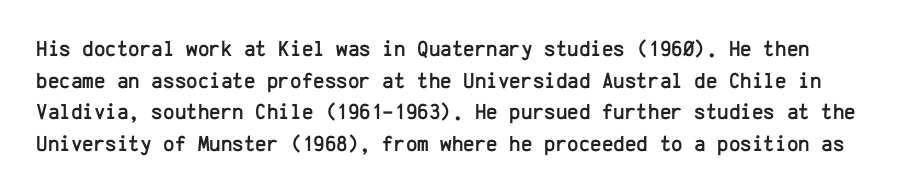
{"italic": "no", "underline": "no", "line_spacing": "normal", "line_spacing_ratio": 1.44, "letter_spacing": "normal", "letter_spacing_em": 0.0, "glyph_px": 22}
